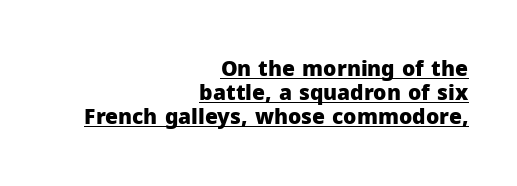
The image shows 21 px bold type, upright; set right-aligned, tight line spacing (1.14x), normal letter spacing, underlined.
